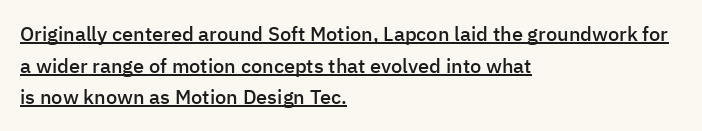
The text block is weighted toward the left margin, trailing off unevenly rightward. Stroke thickness is moderately raised; the sample reads as semibold. One glance says typical: line gaps are just what's usual. A typographer would call this underscored text. Standard letterfit; no display-style spreading of the glyphs. Style check: upright.
